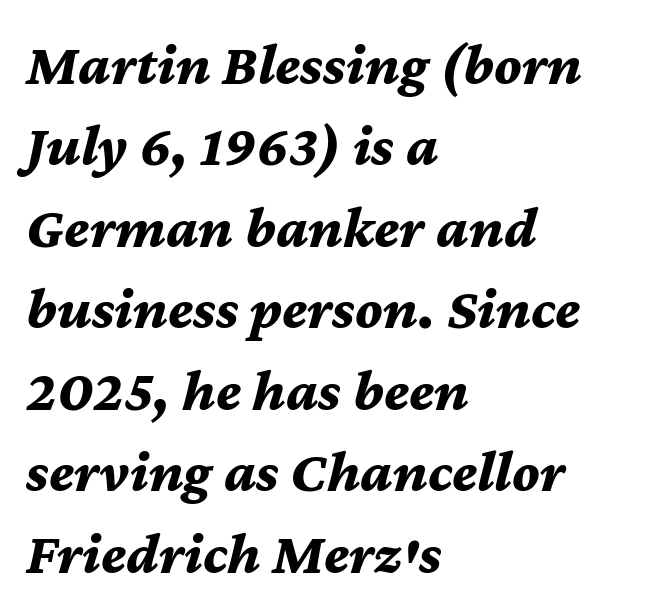
{"italic": "yes", "lean": "right", "slant_degrees": 12, "bold": "yes", "weight": "bold", "width": "normal", "stroke_contrast": "medium", "x_height": "medium", "monospaced": "no", "underline": "no", "align": "left", "line_spacing": "normal", "line_spacing_ratio": 1.38, "letter_spacing": "normal", "letter_spacing_em": 0.0, "glyph_px": 59}
